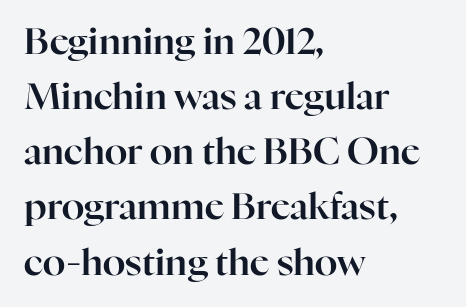
Q: Is the text italic (slanted)? A: No, it is upright.
Q: Is the typeface a serif or a sans-serif typeface? A: Serif.
Q: Is the text underlined? A: No.
Q: How is the paragraph aligned? A: Left-aligned.
Q: Is the spacing between letters normal or unusually wide? A: Normal.
Q: Is the spacing between lines tight, normal or loose? A: Normal.
Q: Width (condensed, normal, or wide)? A: Normal.
Q: Stroke contrast? A: High.
Q: x-height? A: Medium.
Q: Monospaced? A: No.
